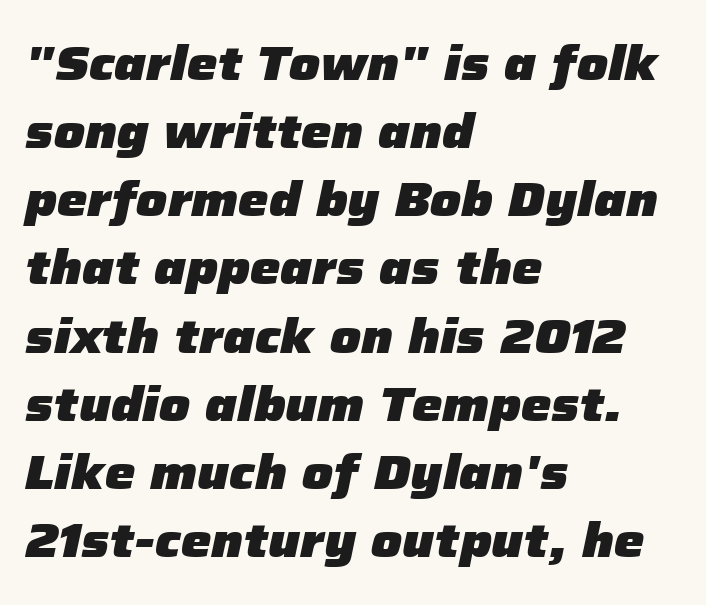
{"italic": "yes", "lean": "right", "slant_degrees": 12, "bold": "yes", "weight": "heavy", "width": "normal", "stroke_contrast": "low", "x_height": "medium", "monospaced": "no", "underline": "no", "align": "left", "line_spacing": "normal", "line_spacing_ratio": 1.42, "letter_spacing": "normal", "letter_spacing_em": 0.0, "glyph_px": 48}
